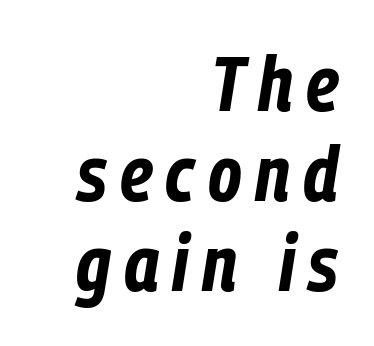
Q: Is the text bold? A: Yes.
Q: Is the text italic (slanted)? A: Yes, it leans right by about 9 degrees.
Q: Is the text underlined? A: No.
Q: How is the paragraph aligned? A: Right-aligned.
Q: Width (condensed, normal, or wide)? A: Condensed.
Q: Stroke contrast? A: Low.
Q: x-height? A: Medium.
Q: Monospaced? A: No.
